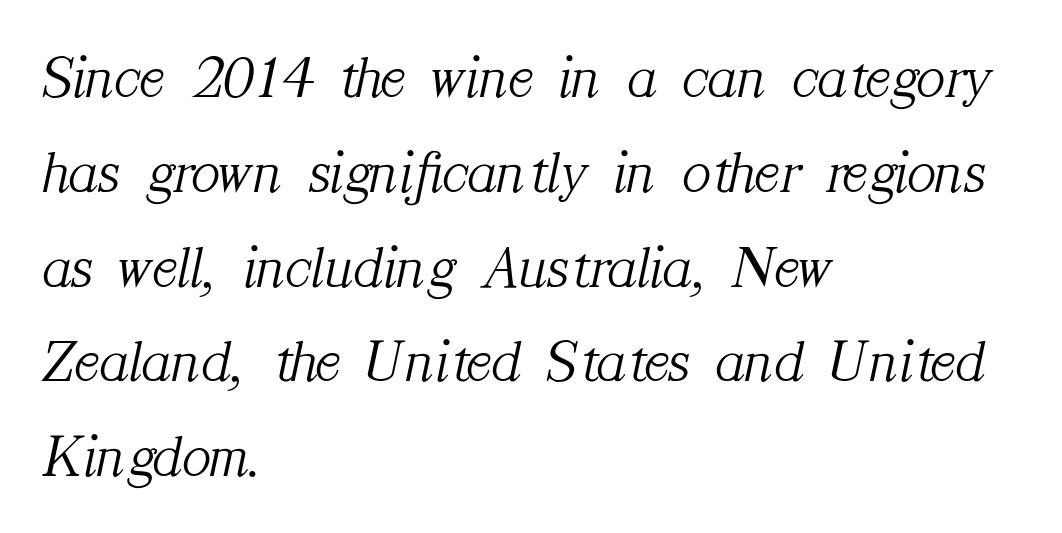
Q: Is the text bold? A: No.
Q: Is the text italic (slanted)? A: Yes, it leans right by about 12 degrees.
Q: Is the typeface a serif or a sans-serif typeface? A: Serif.
Q: Is the text underlined? A: No.
Q: How is the paragraph aligned? A: Left-aligned.
Q: Is the spacing between letters normal or unusually wide? A: Normal.
Q: Is the spacing between lines tight, normal or loose? A: Normal.
Q: Width (condensed, normal, or wide)? A: Normal.
Q: Stroke contrast? A: Medium.
Q: x-height? A: Medium.
Q: Monospaced? A: No.
